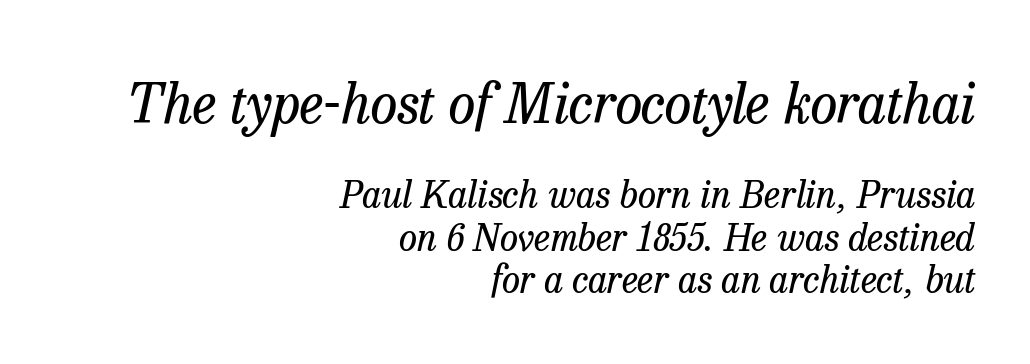
The image shows 55 px regular-weight serif type, italic (leaning right); set right-aligned, tight line spacing (1.15x), normal letter spacing, not underlined; the first (top) block is 1.49x larger; low stroke contrast and a medium x-height.
